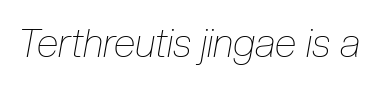
The image shows 40 px thin, condensed type, italic (leaning right); set normal letter spacing, not underlined; low stroke contrast and a medium x-height.
